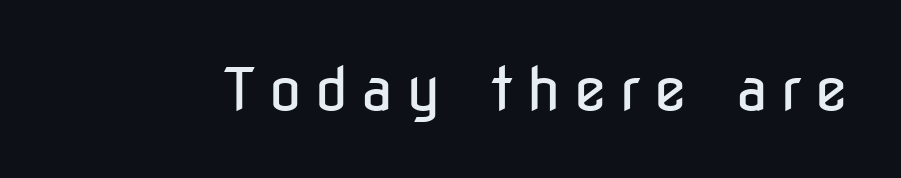
The image shows 59 px regular-weight, condensed sans-serif type, upright; set unusually wide letter spacing (+0.23 em), not underlined; low stroke contrast and a medium x-height.
